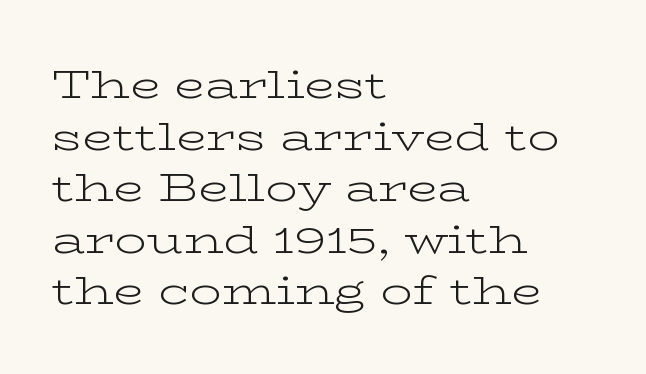
The image shows 40 px light, wide serif type, upright; set left-aligned, normal line spacing (1.29x), normal letter spacing, not underlined; low stroke contrast and a medium x-height.
